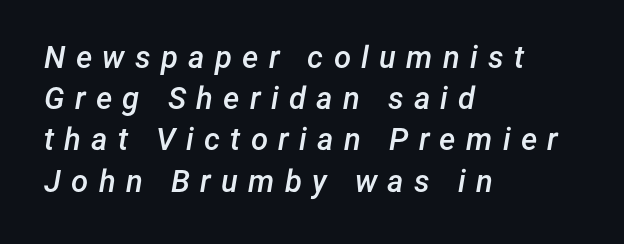
{"italic": "yes", "lean": "right", "slant_degrees": 12, "bold": "semi", "weight": "semibold", "width": "normal", "stroke_contrast": "low", "x_height": "medium", "monospaced": "no", "underline": "no", "align": "left", "line_spacing": "normal", "line_spacing_ratio": 1.33, "letter_spacing": "wide", "letter_spacing_em": 0.33, "glyph_px": 31}
